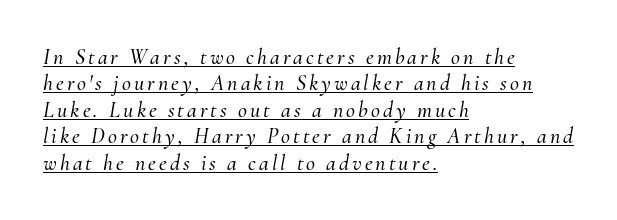
The image shows 22 px text type, italic (leaning right); set left-aligned, line spacing 1.2x, underlined.
